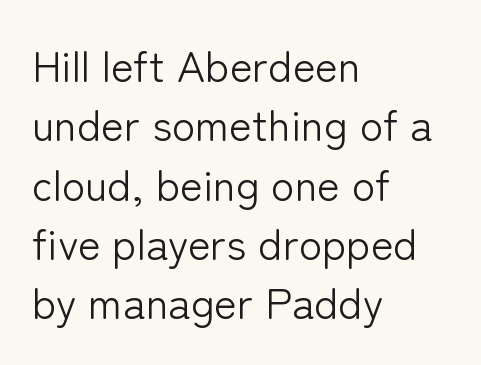
Q: Is the text bold? A: No.
Q: Is the text italic (slanted)? A: No, it is upright.
Q: Is the typeface a serif or a sans-serif typeface? A: Sans-serif.
Q: Is the text underlined? A: No.
Q: How is the paragraph aligned? A: Left-aligned.
Q: Is the spacing between letters normal or unusually wide? A: Normal.
Q: Is the spacing between lines tight, normal or loose? A: Normal.
Q: Width (condensed, normal, or wide)? A: Normal.
Q: Stroke contrast? A: Low.
Q: x-height? A: Medium.
Q: Monospaced? A: No.
